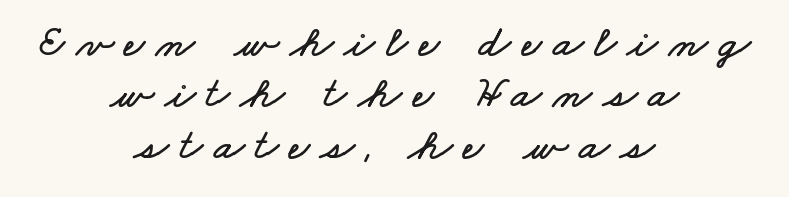
{"width": "wide", "stroke_contrast": "low", "x_height": "small", "monospaced": "no", "underline": "no", "align": "center", "line_spacing": "tight", "line_spacing_ratio": 1.14, "letter_spacing": "wide", "letter_spacing_em": 0.24, "glyph_px": 45}
